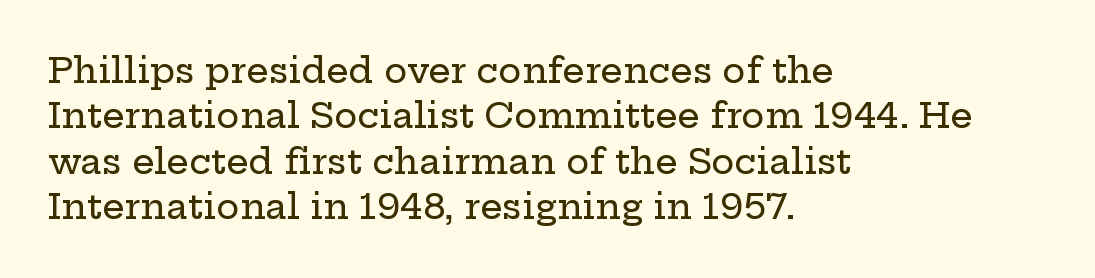
Examine the stroke ends and you'll spot serifs. Character widths vary here, with narrow letters taking less room than wide ones. Notice how the stems are strictly vertical — no italics here. In terms of letterspacing, this is plain default setting.
